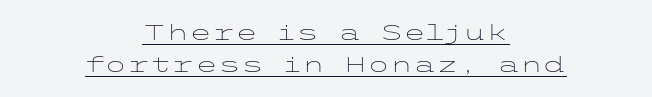
{"italic": "no", "bold": "no", "underline": "yes", "align": "center", "line_spacing": "normal", "line_spacing_ratio": 1.52, "letter_spacing": "normal", "letter_spacing_em": 0.0, "glyph_px": 21}
